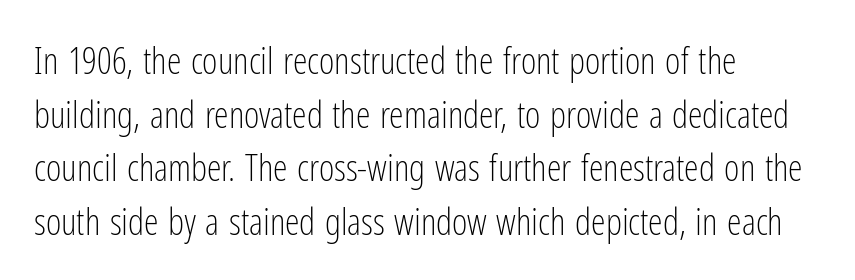
Q: Is the text bold? A: No.
Q: Is the text italic (slanted)? A: No, it is upright.
Q: Is the typeface a serif or a sans-serif typeface? A: Sans-serif.
Q: Is the text underlined? A: No.
Q: How is the paragraph aligned? A: Left-aligned.
Q: Is the spacing between letters normal or unusually wide? A: Normal.
Q: Is the spacing between lines tight, normal or loose? A: Normal.
Q: Width (condensed, normal, or wide)? A: Condensed.
Q: Stroke contrast? A: Low.
Q: x-height? A: Medium.
Q: Monospaced? A: No.
